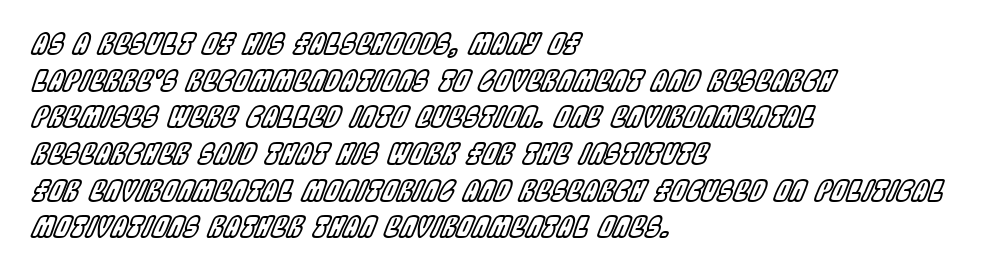
Q: Is the text italic (slanted)? A: Yes, it leans right by about 22 degrees.
Q: Is the text underlined? A: No.
Q: How is the paragraph aligned? A: Left-aligned.
Q: Is the spacing between letters normal or unusually wide? A: Normal.
Q: Is the spacing between lines tight, normal or loose? A: Normal.
Q: Width (condensed, normal, or wide)? A: Condensed.
Q: x-height? A: Large.
Q: Monospaced? A: No.
